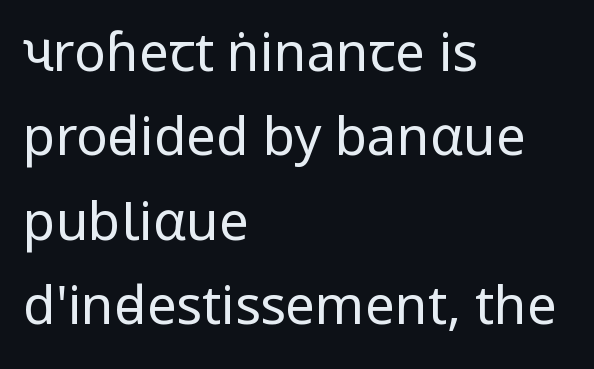
{"serif": "no", "italic": "no", "bold": "no", "weight": "regular", "width": "condensed", "stroke_contrast": "low", "underline": "no", "align": "left", "line_spacing": "normal", "line_spacing_ratio": 1.59, "letter_spacing": "normal", "letter_spacing_em": 0.0, "glyph_px": 53}
